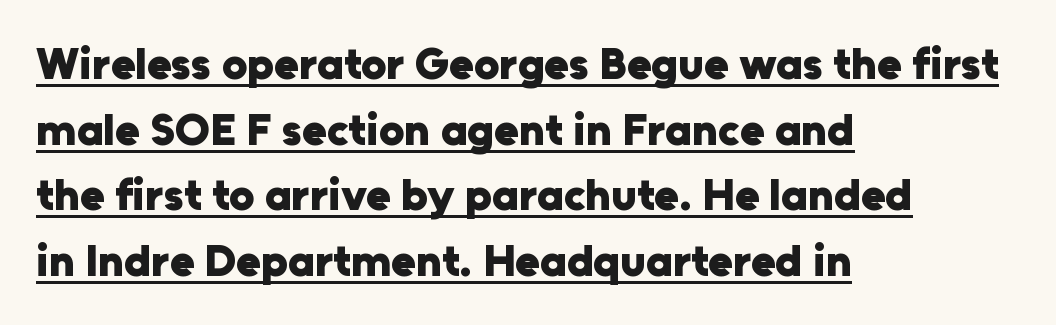
{"serif": "no", "italic": "no", "bold": "yes", "weight": "heavy", "width": "normal", "stroke_contrast": "low", "x_height": "medium", "monospaced": "no", "underline": "yes", "align": "left", "line_spacing": "normal", "line_spacing_ratio": 1.46, "letter_spacing": "normal", "letter_spacing_em": 0.0, "glyph_px": 45}
